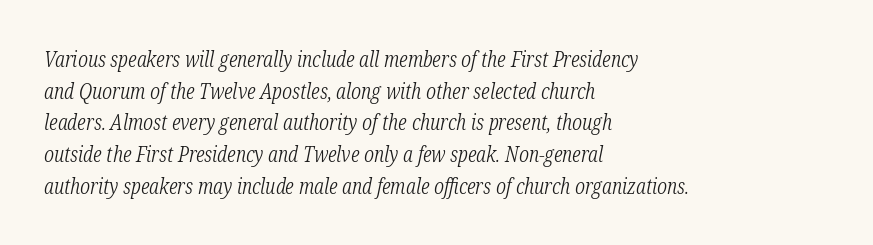
Q: Is the text bold? A: No.
Q: Is the text italic (slanted)? A: Yes, it leans right by about 12 degrees.
Q: Is the text underlined? A: No.
Q: How is the paragraph aligned? A: Left-aligned.
Q: Is the spacing between letters normal or unusually wide? A: Normal.
Q: Is the spacing between lines tight, normal or loose? A: Normal.
